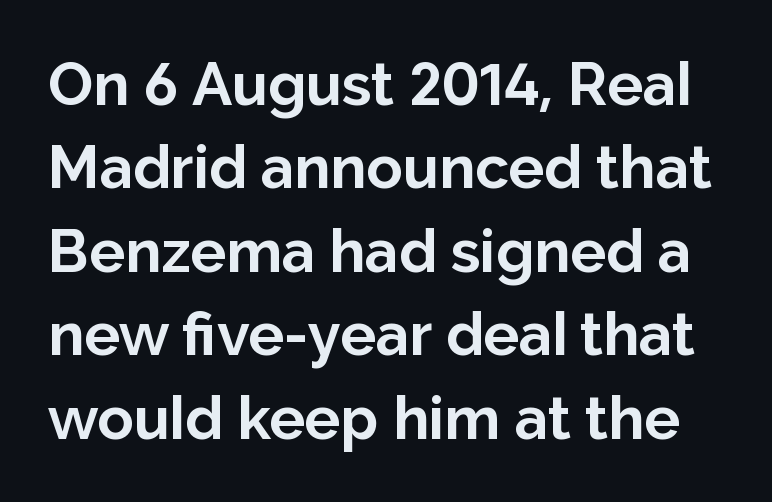
The image shows 60 px bold sans-serif type, upright; set normal line spacing (1.39x), normal letter spacing, not underlined; low stroke contrast and a medium x-height.
